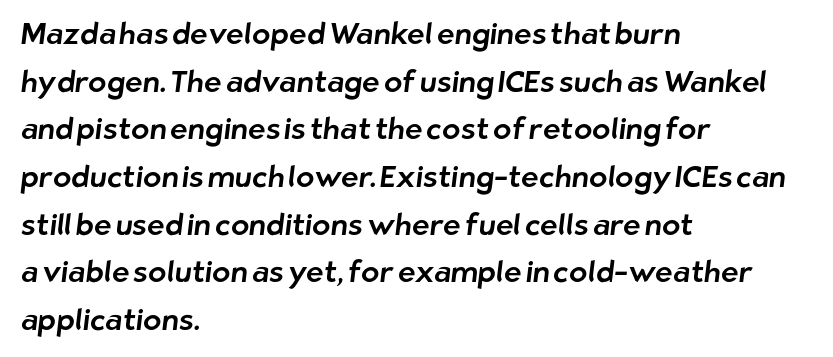
What kind of face is this? One without serifs — a sans. Think of a printed novel: that variable character pitch is what you see here. The type is set solid horizontally, with unmodified tracking. The rows are spaced the way most documents space them.
